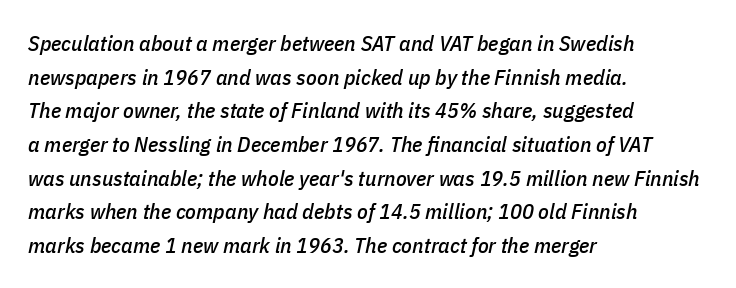
Every row of glyphs begins at an identical x-position on the left. The whole block is typeset with a tilt. Line spacing here is normal. Plain, unruled lines of type. Honestly, the letter spacing is just normal — you wouldn't notice it.
